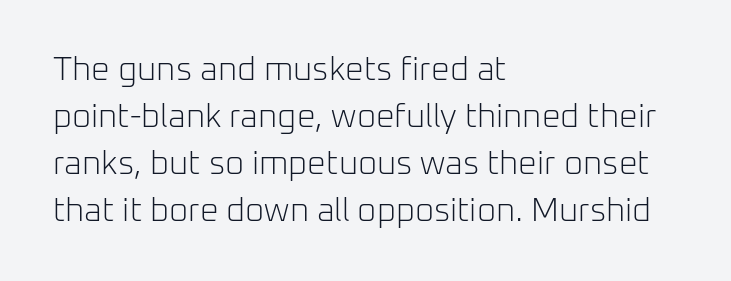
{"serif": "no", "italic": "no", "bold": "no", "weight": "light", "width": "normal", "stroke_contrast": "low", "x_height": "medium", "monospaced": "no", "underline": "no", "align": "left", "line_spacing": "normal", "line_spacing_ratio": 1.42, "letter_spacing": "normal", "letter_spacing_em": 0.0, "glyph_px": 33}
